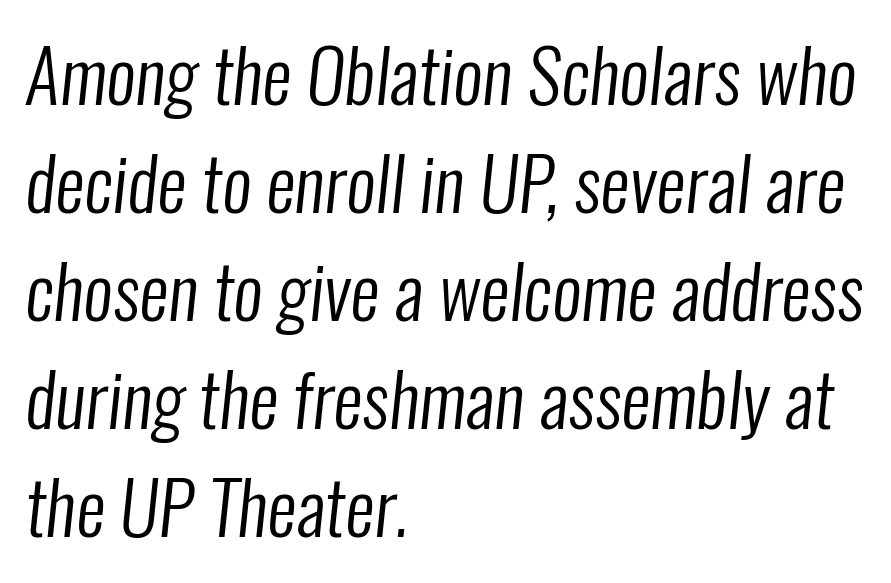
One glance says typical: line gaps are just what's usual. Caption: multi-line text, flush left, ragged right. This is not heavy type; no bold has been used. The rendering uses natural spacing where letterforms have individual widths. Between one letter and the next there's only the usual sliver of space.
